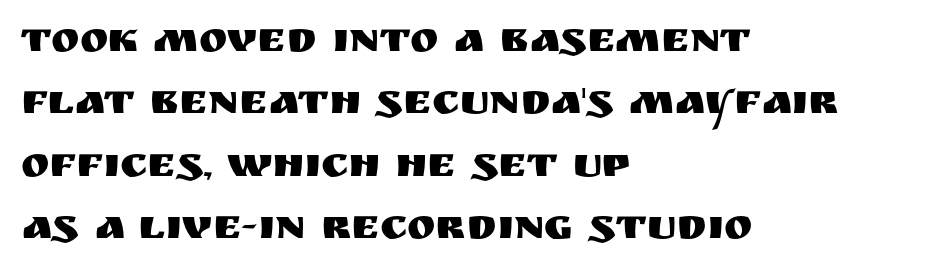
Every row of glyphs begins at an identical x-position on the left. Nothing unusual about the tracking: characters are spaced as the font intends. The specimen omits any rule beneath the text block's lines. The letters advance in unequal steps, a hallmark of proportional type. Observe the absence of serifs on each vertical stroke in this sample. Each new line begins a customary step beneath the previous one.
